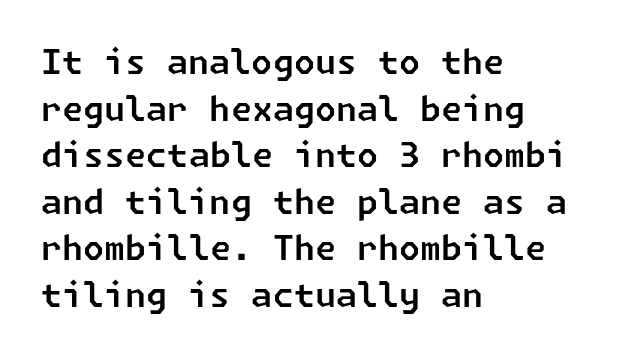
Q: Is the typeface a serif or a sans-serif typeface? A: Sans-serif.
Q: Is the text underlined? A: No.
Q: How is the paragraph aligned? A: Left-aligned.
Q: Is the spacing between letters normal or unusually wide? A: Normal.
Q: Is the spacing between lines tight, normal or loose? A: Normal.
Q: Width (condensed, normal, or wide)? A: Normal.
Q: Stroke contrast? A: Low.
Q: x-height? A: Medium.
